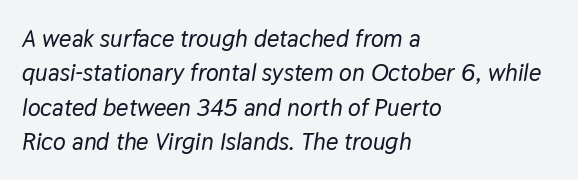
Successive baselines arrive at the customary interval. Inter-character spacing is left at the font's built-in metrics. This sample uses an oblique cut, with every glyph tilted off the vertical. Descender tails drop into unmarked territory. Layout note: lines flush left.
